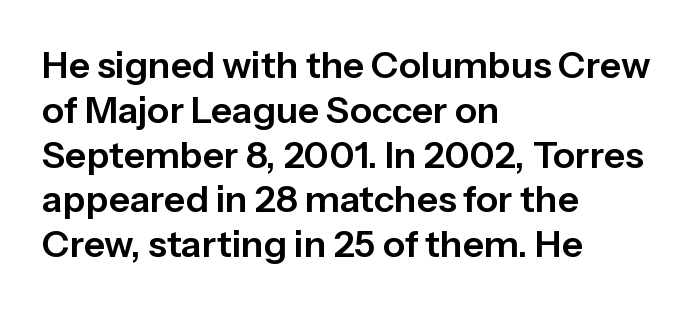
Q: Is the text italic (slanted)? A: No, it is upright.
Q: Is the typeface a serif or a sans-serif typeface? A: Sans-serif.
Q: Is the text underlined? A: No.
Q: How is the paragraph aligned? A: Left-aligned.
Q: Is the spacing between letters normal or unusually wide? A: Normal.
Q: Width (condensed, normal, or wide)? A: Normal.
Q: Stroke contrast? A: Low.
Q: x-height? A: Medium.
Q: Monospaced? A: No.
